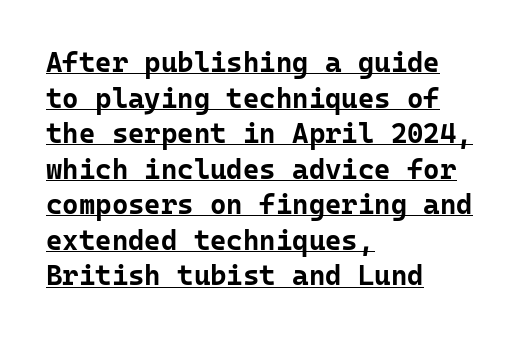
This rendering leaves character spacing at its baseline value. The designer went with a sans here, leaving each stem footless. This is heavy type, rendered in bold. The lettering holds an erect, upright posture throughout.
